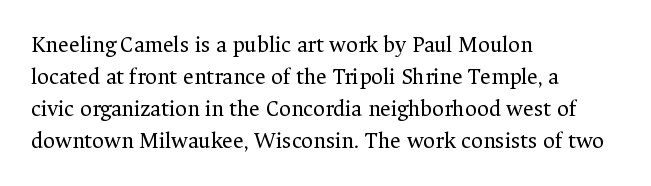
Caption: standard tracking, unaltered. Does the leading feel generous? No, just average. The lines are quadded left. Check the space under the baseline: it is left empty.
